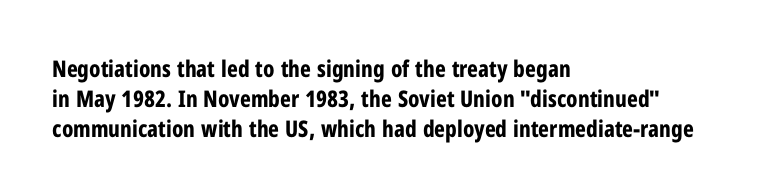
{"italic": "no", "bold": "yes", "underline": "no", "align": "left", "line_spacing": "normal", "line_spacing_ratio": 1.3, "letter_spacing": "normal", "letter_spacing_em": 0.0, "glyph_px": 23}
